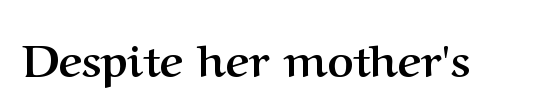
The image shows 45 px semibold serif type, upright; set normal letter spacing, not underlined; medium stroke contrast and a medium x-height.
